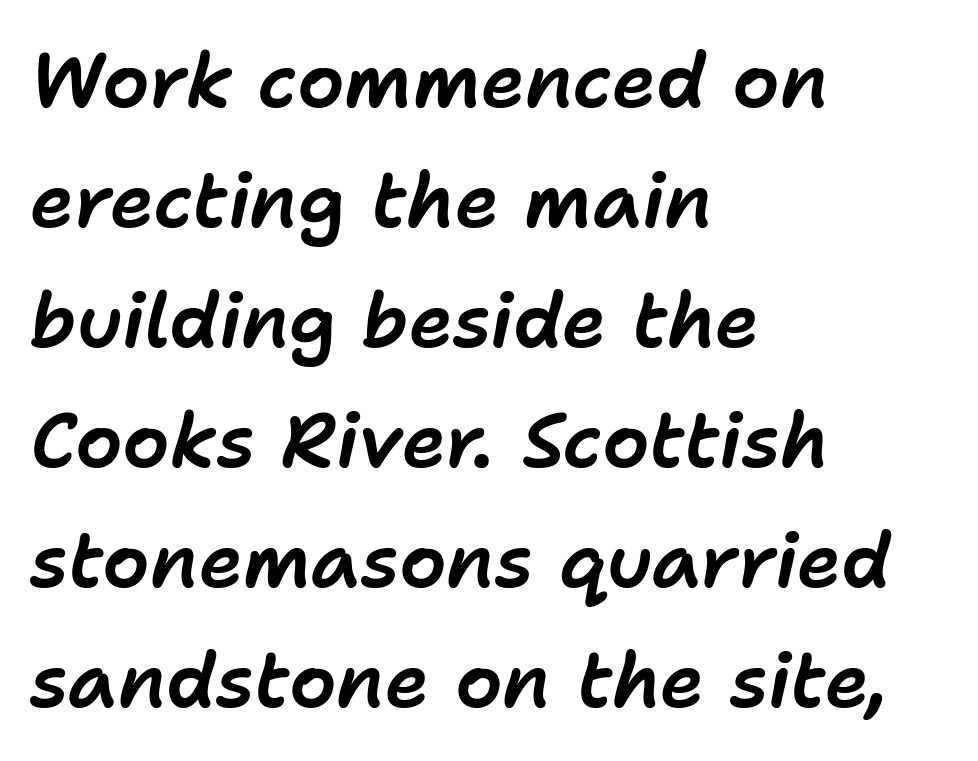
Tracking here is standard; glyphs follow each other at the usual distance. Do the characters align in a grid? No, the font is proportional. Short and long lines alike share a common starting point at left. Bare-footed words on every line.
